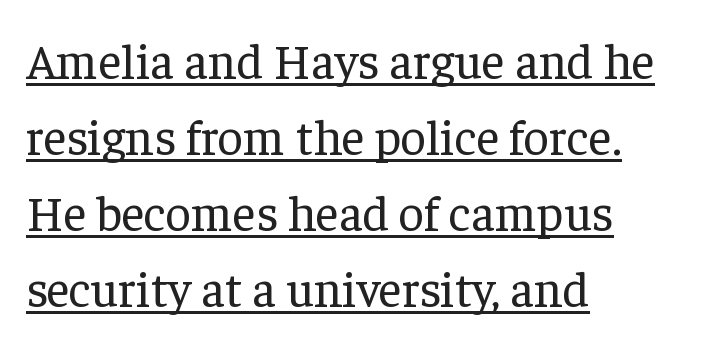
Q: Is the text bold? A: No.
Q: Is the text italic (slanted)? A: No, it is upright.
Q: Is the typeface a serif or a sans-serif typeface? A: Serif.
Q: Is the text underlined? A: Yes.
Q: How is the paragraph aligned? A: Left-aligned.
Q: Is the spacing between letters normal or unusually wide? A: Normal.
Q: Is the spacing between lines tight, normal or loose? A: Normal.
Q: Width (condensed, normal, or wide)? A: Normal.
Q: Stroke contrast? A: Low.
Q: x-height? A: Medium.
Q: Monospaced? A: No.
